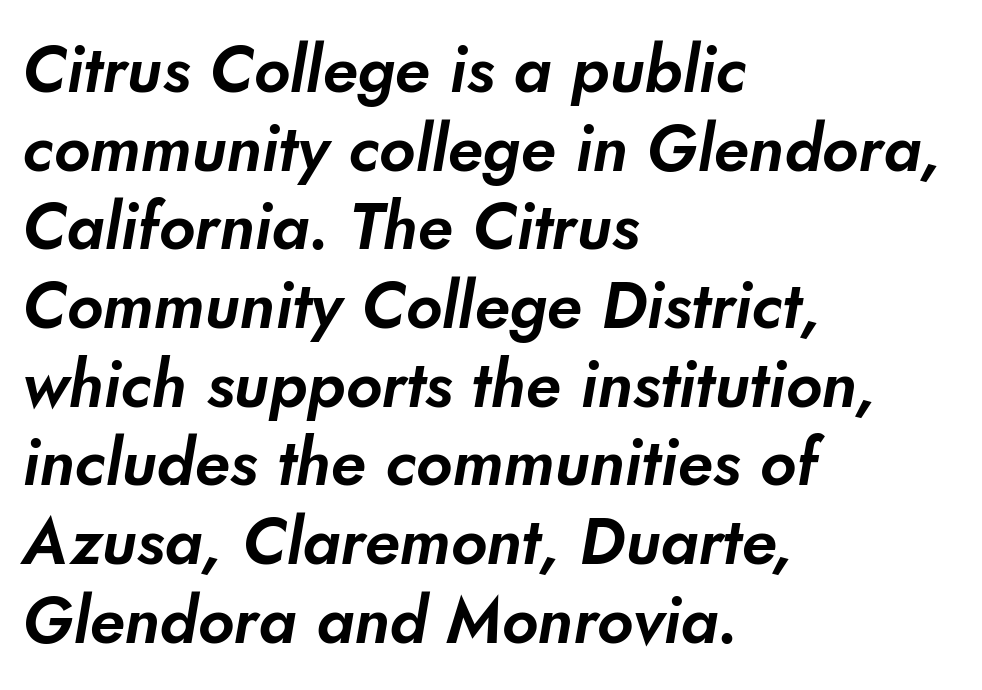
{"serif": "no", "width": "normal", "stroke_contrast": "low", "x_height": "small", "monospaced": "no", "underline": "no", "align": "left", "line_spacing_ratio": 1.21, "letter_spacing": "normal", "letter_spacing_em": 0.0, "glyph_px": 65}
